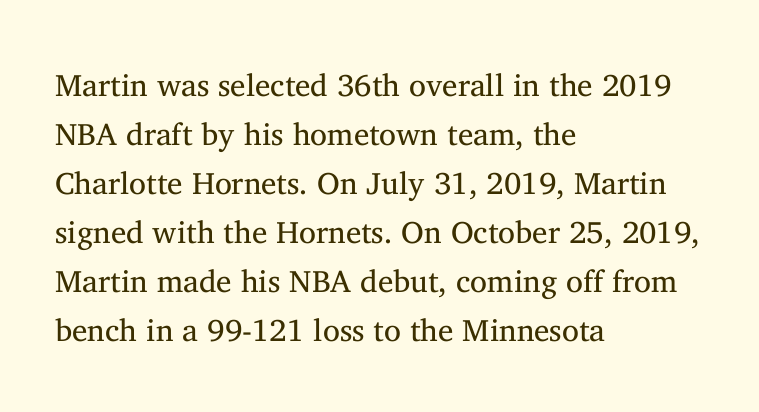
Q: Is the text bold? A: No.
Q: Is the text italic (slanted)? A: No, it is upright.
Q: Is the typeface a serif or a sans-serif typeface? A: Serif.
Q: Is the text underlined? A: No.
Q: How is the paragraph aligned? A: Left-aligned.
Q: Is the spacing between letters normal or unusually wide? A: Normal.
Q: Is the spacing between lines tight, normal or loose? A: Normal.
Q: Width (condensed, normal, or wide)? A: Normal.
Q: Stroke contrast? A: Medium.
Q: x-height? A: Medium.
Q: Monospaced? A: No.
